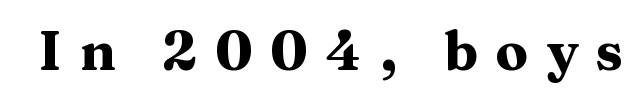
The image shows 54 px heavy, wide serif type, upright; set unusually wide letter spacing (+0.33 em), not underlined; medium stroke contrast and a medium x-height.
